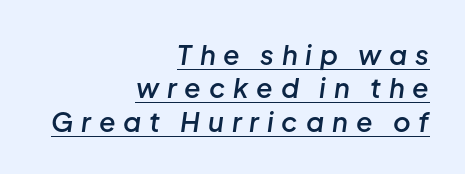
{"italic": "yes", "lean": "right", "slant_degrees": 8, "bold": "semi", "underline": "yes", "align": "right", "line_spacing_ratio": 1.24, "letter_spacing": "wide", "letter_spacing_em": 0.29, "glyph_px": 27}
